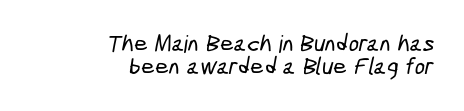
The image shows 24 px text type; set right-aligned, tight line spacing (0.96x), normal letter spacing, not underlined.
